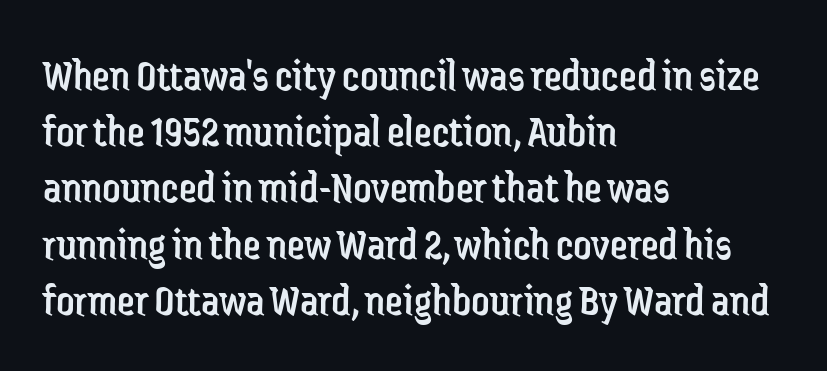
Q: Is the text bold? A: No.
Q: Is the text italic (slanted)? A: No, it is upright.
Q: Is the typeface a serif or a sans-serif typeface? A: Sans-serif.
Q: Is the text underlined? A: No.
Q: How is the paragraph aligned? A: Left-aligned.
Q: Is the spacing between letters normal or unusually wide? A: Normal.
Q: Is the spacing between lines tight, normal or loose? A: Normal.
Q: Width (condensed, normal, or wide)? A: Condensed.
Q: Stroke contrast? A: Low.
Q: x-height? A: Medium.
Q: Monospaced? A: No.
